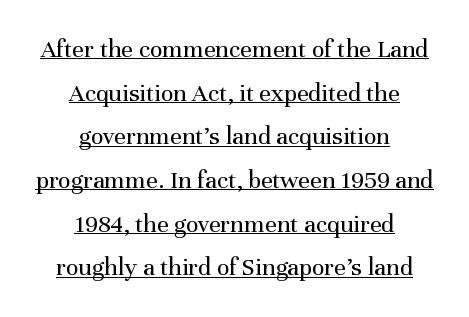
Underlining? Definitely there. Counters stay open thanks to moderate or lighter strokes. Tracking here is standard; glyphs follow each other at the usual distance. This sample keeps an unexceptional amount of space between lines. Every stem runs plumb, perpendicular to the baseline.
